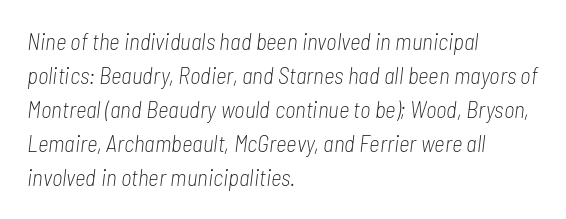
Descender tails drop into unmarked territory. Letter spacing: default. Compared with typical paragraphs, the rows here are spaced about the same. A classic flush-left, rag-right setting is used for this passage. It's the slanting kind of type. Is the stroke heavy? The answer is a plain regular-or-lighter.
